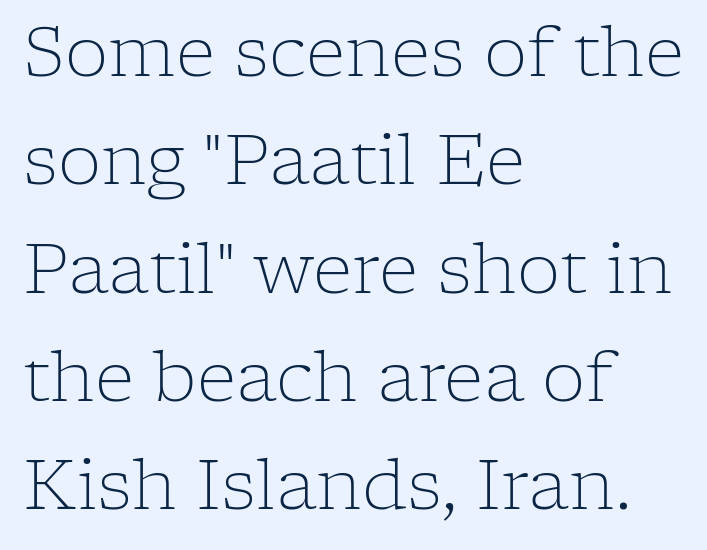
The image shows 69 px light serif type, upright; set left-aligned, normal line spacing (1.57x), normal letter spacing, not underlined; low stroke contrast and a medium x-height.
